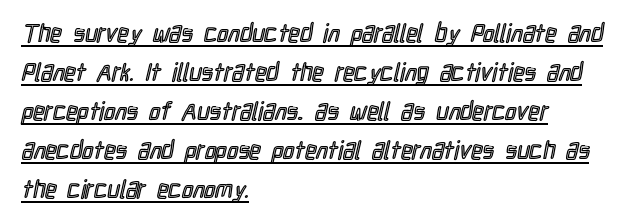
Quick note: interline space is typical. Compared with a centered layout, this one pins lines to the left instead. Check the space under the baseline: a stroke is drawn there. The letters sit at their default tracking, neither squeezed nor spread.
